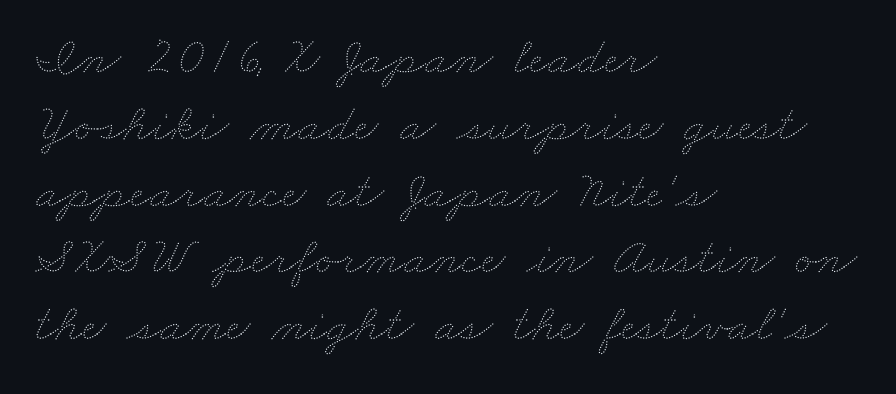
The image shows 53 px thin, wide type; set left-aligned, normal line spacing (1.26x), normal letter spacing, not underlined; medium stroke contrast and a small x-height.
